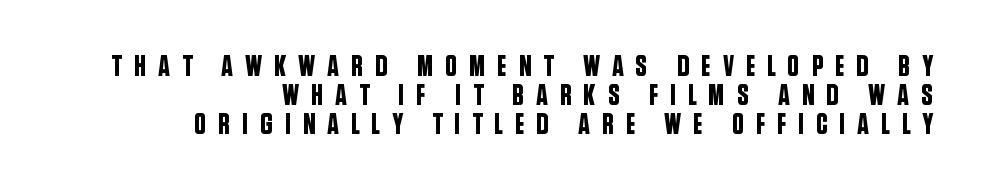
The image shows 30 px condensed sans-serif type, upright; set right-aligned, tight line spacing (0.96x), unusually wide letter spacing (+0.39 em), not underlined; low stroke contrast and a large x-height.
